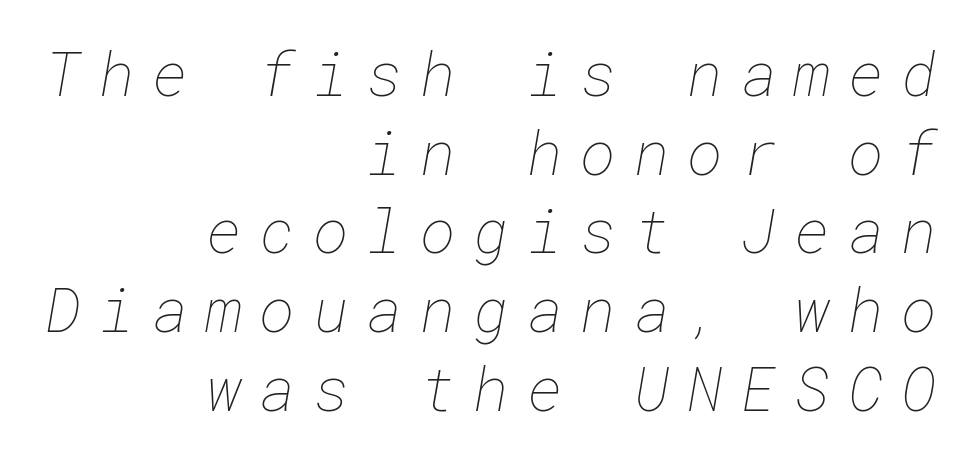
Anything drawn beneath the words? Only blank space. A light-to-regular cut is what we see here. The typesetter chose a ragged-left arrangement here. Is there much room between lines? A standard amount, neither cramped nor airy. The face used here is rendered with a markedly widened letterfit.
